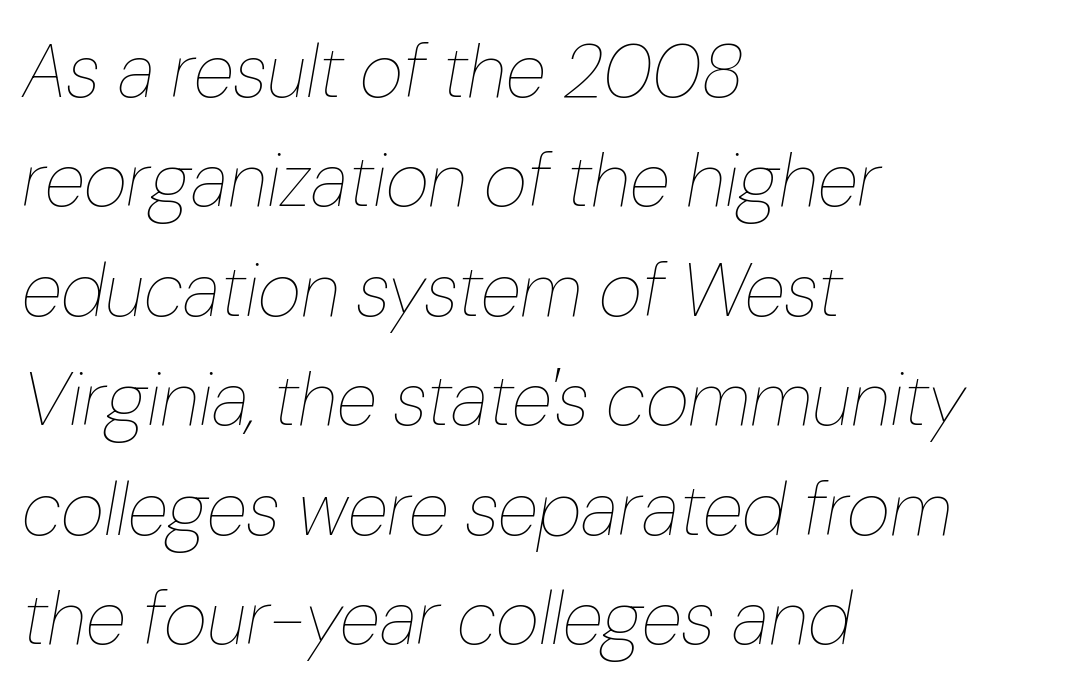
{"italic": "yes", "lean": "right", "slant_degrees": 10, "bold": "no", "weight": "thin", "width": "normal", "stroke_contrast": "low", "x_height": "medium", "monospaced": "no", "underline": "no", "align": "left", "line_spacing": "normal", "line_spacing_ratio": 1.46, "letter_spacing": "normal", "letter_spacing_em": 0.0, "glyph_px": 75}
